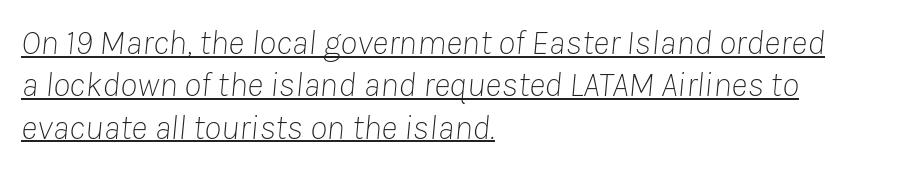
Q: Is the text bold? A: No.
Q: Is the text italic (slanted)? A: Yes, it leans right by about 8 degrees.
Q: Is the text underlined? A: Yes.
Q: How is the paragraph aligned? A: Left-aligned.
Q: Is the spacing between letters normal or unusually wide? A: Normal.
Q: Width (condensed, normal, or wide)? A: Normal.
Q: Stroke contrast? A: Low.
Q: x-height? A: Medium.
Q: Monospaced? A: No.
